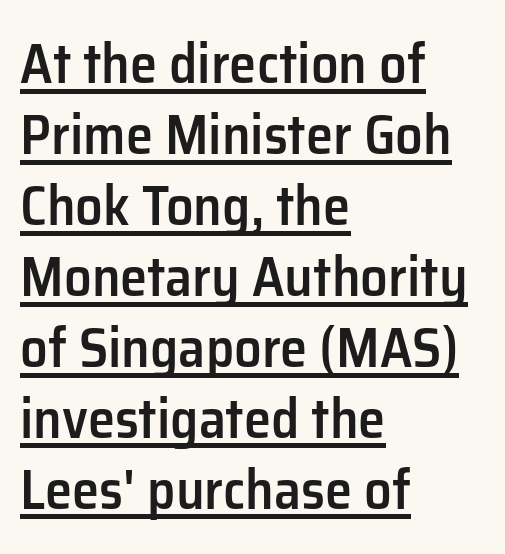
The leading is moderate, giving the passage an even texture. Is this a fixed-width face? No — the glyphs have proportional, varying widths. Leftover space on each line is placed entirely after the last word. Does the type have serifs? No, each stem ends abruptly. The typesetter has applied underlining to the passage shown.
